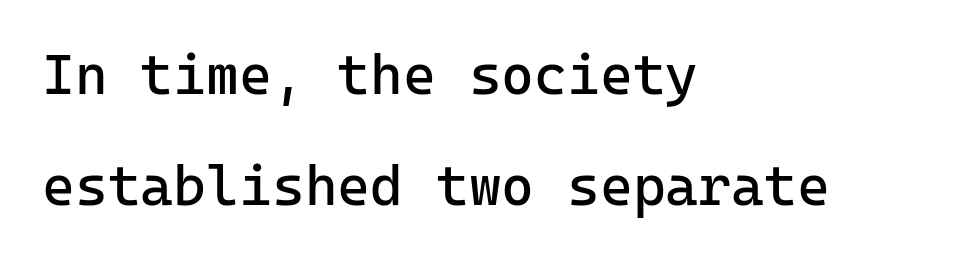
Q: Is the text bold? A: No.
Q: Is the text italic (slanted)? A: No, it is upright.
Q: Is the typeface a serif or a sans-serif typeface? A: Sans-serif.
Q: Is the text underlined? A: No.
Q: How is the paragraph aligned? A: Left-aligned.
Q: Is the spacing between letters normal or unusually wide? A: Normal.
Q: Is the spacing between lines tight, normal or loose? A: Loose.
Q: Width (condensed, normal, or wide)? A: Normal.
Q: Stroke contrast? A: Low.
Q: x-height? A: Medium.
Q: Monospaced? A: Yes.
